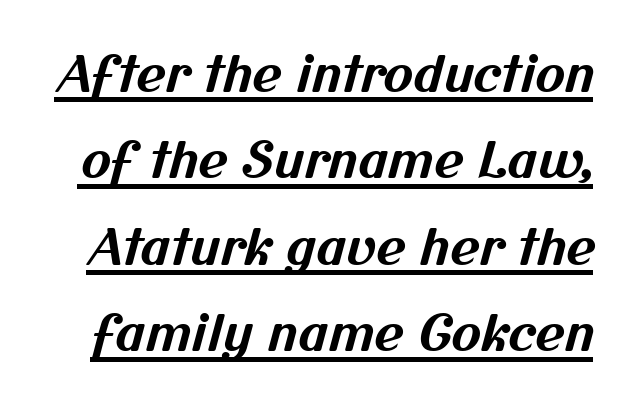
Q: Is the text bold? A: Yes.
Q: Is the typeface a serif or a sans-serif typeface? A: Sans-serif.
Q: Is the text underlined? A: Yes.
Q: Is the spacing between letters normal or unusually wide? A: Normal.
Q: Width (condensed, normal, or wide)? A: Normal.
Q: Stroke contrast? A: Medium.
Q: x-height? A: Medium.
Q: Monospaced? A: No.
